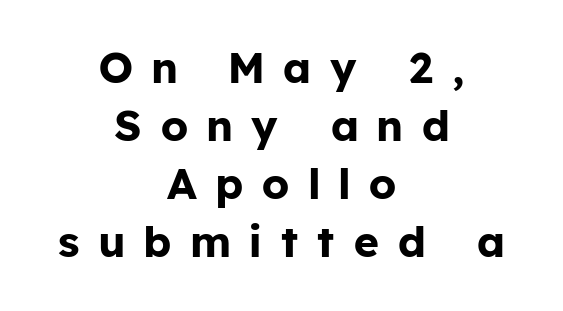
{"serif": "no", "italic": "no", "bold": "yes", "weight": "bold", "width": "normal", "stroke_contrast": "low", "x_height": "medium", "monospaced": "no", "underline": "no", "align": "center", "line_spacing": "normal", "line_spacing_ratio": 1.35, "letter_spacing": "wide", "letter_spacing_em": 0.45, "glyph_px": 43}
